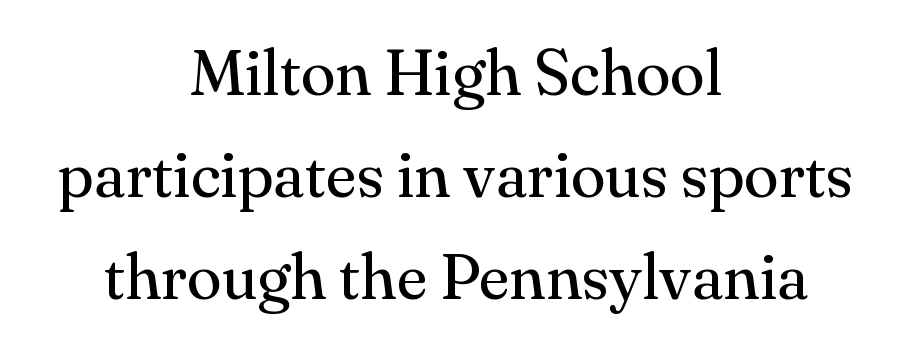
The passage shown stacks its lines at a standard gap. The typography opts for an upright posture over an oblique one. Caption: standard tracking, unaltered. No letter is thick-stroked: the sample isn't bold.
